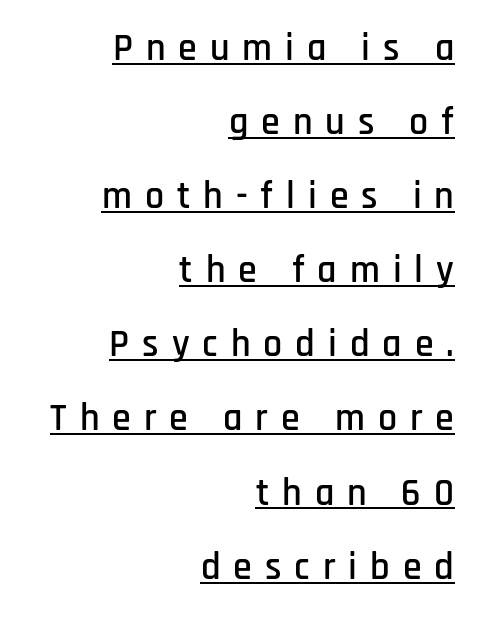
The glyphs are accompanied by a horizontal stroke just below them. Alignment: flush right. Every stem runs plumb, perpendicular to the baseline. The letters are spread apart with noticeably loose tracking.
